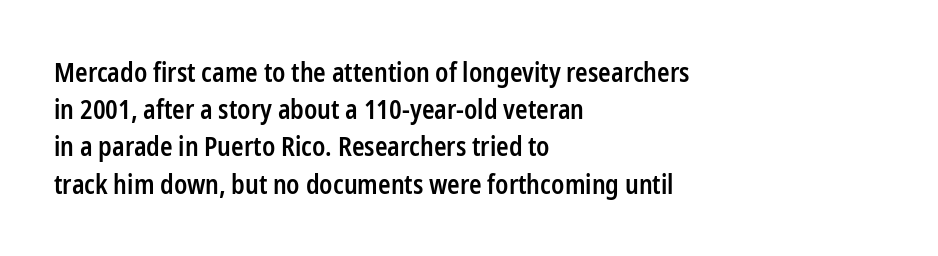
The strokes are fattened partway — semibold, not bold. The rendering uses a moderate line-height, typical for paragraphs. This sample uses plain, unmodified letter spacing. Any mark beneath the type? The region is blank.
